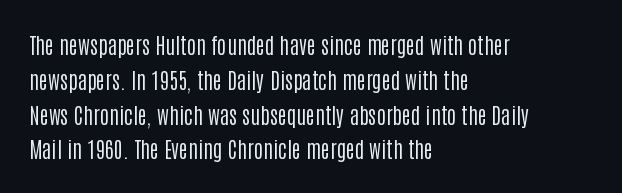
All the whitespace from short lines collects on the right. No extra tracking has been applied to these lines. Characters remain perfectly vertical along every line. The space beneath each line is pristine and unruled. Vertical stems look standard width or narrower in stroke.
